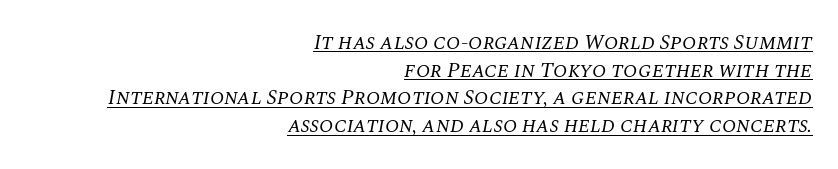
The image shows 21 px text type, italic (leaning right); set right-aligned, normal line spacing (1.32x), normal letter spacing, underlined.
